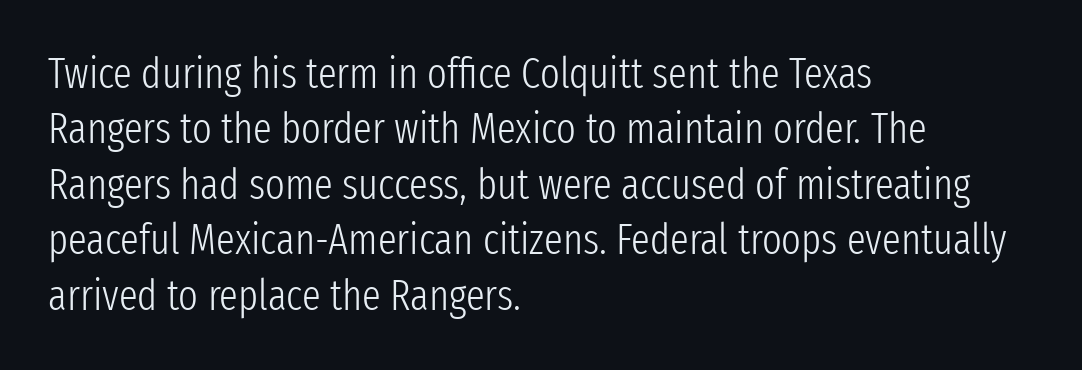
This is not heavy type; no bold has been used. The lettering holds an erect, upright posture throughout. The space between consecutive lines is moderate. In terms of letterspacing, this is plain default setting.
